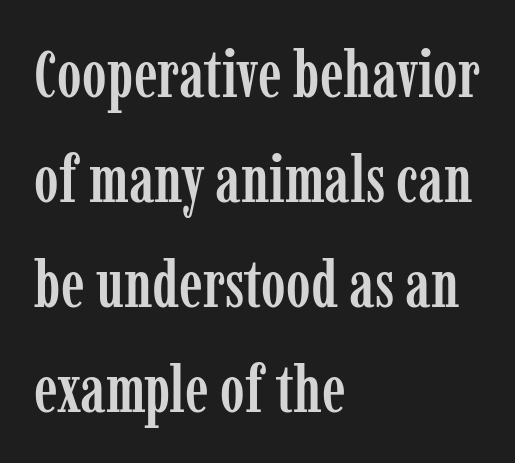
The image shows 66 px condensed serif type, upright; set left-aligned, normal line spacing (1.59x), normal letter spacing, not underlined; low stroke contrast and a medium x-height.
